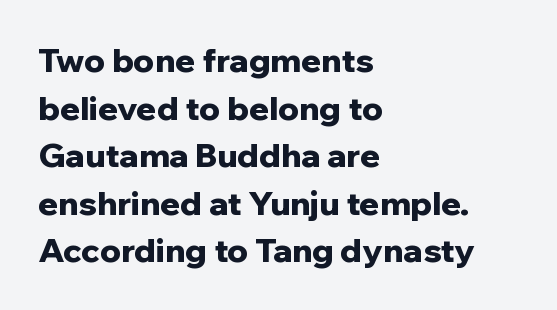
Q: Is the text bold? A: Yes.
Q: Is the text italic (slanted)? A: No, it is upright.
Q: Is the typeface a serif or a sans-serif typeface? A: Sans-serif.
Q: Is the text underlined? A: No.
Q: How is the paragraph aligned? A: Left-aligned.
Q: Is the spacing between letters normal or unusually wide? A: Normal.
Q: Is the spacing between lines tight, normal or loose? A: Normal.
Q: Width (condensed, normal, or wide)? A: Normal.
Q: Stroke contrast? A: Low.
Q: x-height? A: Medium.
Q: Monospaced? A: No.
